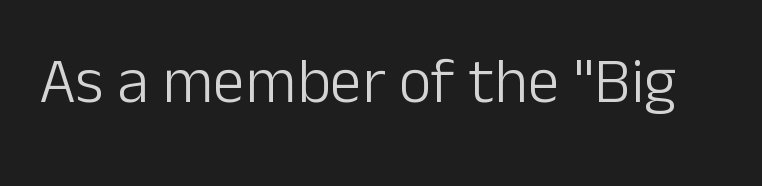
Q: Is the text bold? A: No.
Q: Is the text italic (slanted)? A: No, it is upright.
Q: Is the typeface a serif or a sans-serif typeface? A: Sans-serif.
Q: Is the text underlined? A: No.
Q: Is the spacing between letters normal or unusually wide? A: Normal.
Q: Width (condensed, normal, or wide)? A: Normal.
Q: Stroke contrast? A: Low.
Q: x-height? A: Medium.
Q: Monospaced? A: No.
